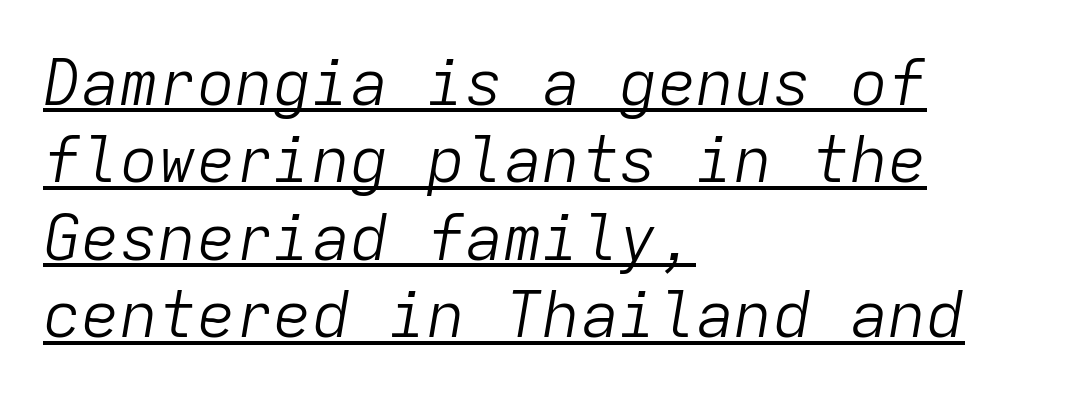
Q: Is the text bold? A: No.
Q: Is the text italic (slanted)? A: Yes, it leans right by about 9 degrees.
Q: Is the text underlined? A: Yes.
Q: How is the paragraph aligned? A: Left-aligned.
Q: Is the spacing between letters normal or unusually wide? A: Normal.
Q: Width (condensed, normal, or wide)? A: Normal.
Q: Stroke contrast? A: Low.
Q: x-height? A: Medium.
Q: Monospaced? A: Yes.
